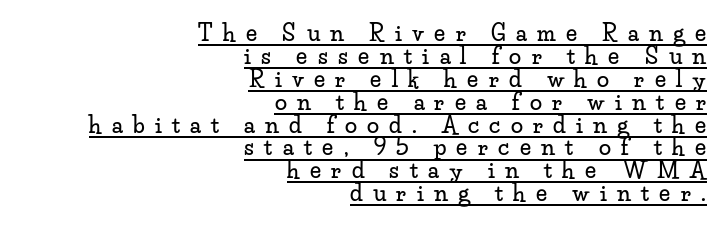
The space between consecutive lines is stingy. The rag falls on the left side of this text block. Underlined type. Each word looks stretched out because of the extra space between its letters. Quick note: not italic, upright.
